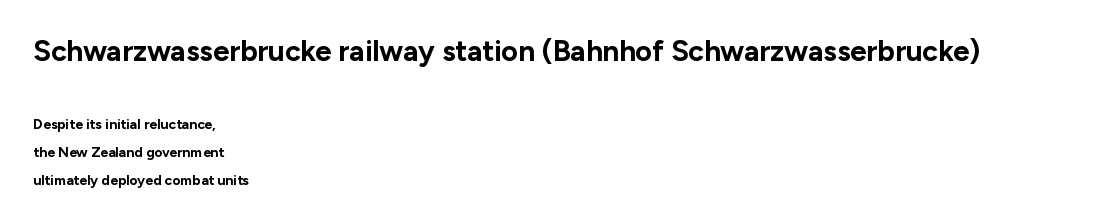
Q: Is the text bold? A: Yes.
Q: Is the text italic (slanted)? A: No, it is upright.
Q: Is the typeface a serif or a sans-serif typeface? A: Sans-serif.
Q: Is the text underlined? A: No.
Q: How is the paragraph aligned? A: Left-aligned.
Q: Is the spacing between letters normal or unusually wide? A: Normal.
Q: Is the spacing between lines tight, normal or loose? A: Loose.
Q: Which block of text is set in a larger size, the first (top) or the second (bottom)? A: The first (top) one.
Q: Width (condensed, normal, or wide)? A: Normal.
Q: Stroke contrast? A: Low.
Q: x-height? A: Medium.
Q: Monospaced? A: No.
